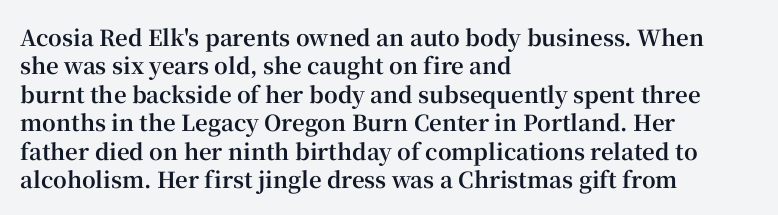
Q: Is the text bold? A: Yes.
Q: Is the text italic (slanted)? A: No, it is upright.
Q: Is the text underlined? A: No.
Q: How is the paragraph aligned? A: Left-aligned.
Q: Is the spacing between letters normal or unusually wide? A: Normal.
Q: Is the spacing between lines tight, normal or loose? A: Normal.
